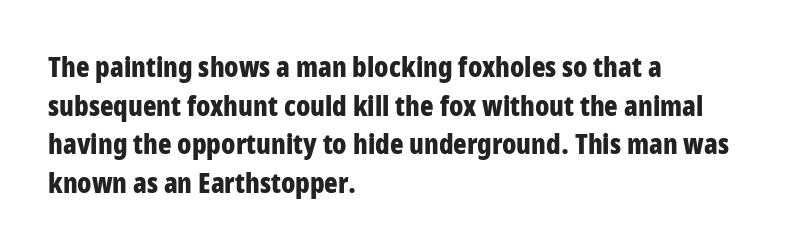
Caption: standard tracking, unaltered. This rendering employs a face without finishing strokes, i.e., a sans-serif. Honestly, the row spacing looks completely unremarkable. Is this a fixed-width face? No — the glyphs have proportional, varying widths. Descenders hang freely into open space.
